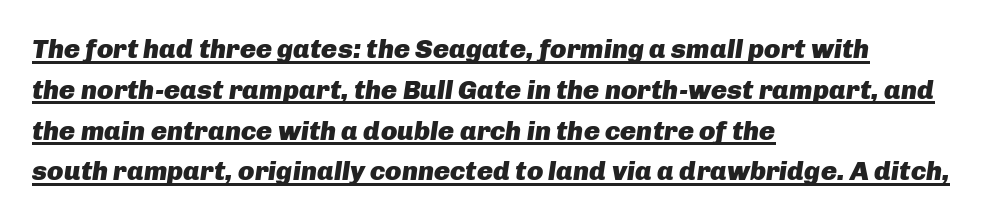
Q: Is the text bold? A: Yes.
Q: Is the text italic (slanted)? A: Yes, it leans right by about 8 degrees.
Q: Is the text underlined? A: Yes.
Q: How is the paragraph aligned? A: Left-aligned.
Q: Is the spacing between letters normal or unusually wide? A: Normal.
Q: Is the spacing between lines tight, normal or loose? A: Normal.
